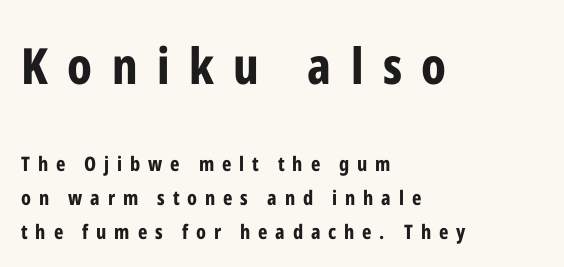
Q: Is the text bold? A: Yes.
Q: Is the text italic (slanted)? A: No, it is upright.
Q: Is the typeface a serif or a sans-serif typeface? A: Sans-serif.
Q: Is the text underlined? A: No.
Q: How is the paragraph aligned? A: Left-aligned.
Q: Is the spacing between letters normal or unusually wide? A: Unusually wide.
Q: Is the spacing between lines tight, normal or loose? A: Normal.
Q: Which block of text is set in a larger size, the first (top) or the second (bottom)? A: The first (top) one.
Q: Width (condensed, normal, or wide)? A: Condensed.
Q: Stroke contrast? A: Low.
Q: x-height? A: Medium.
Q: Monospaced? A: No.
